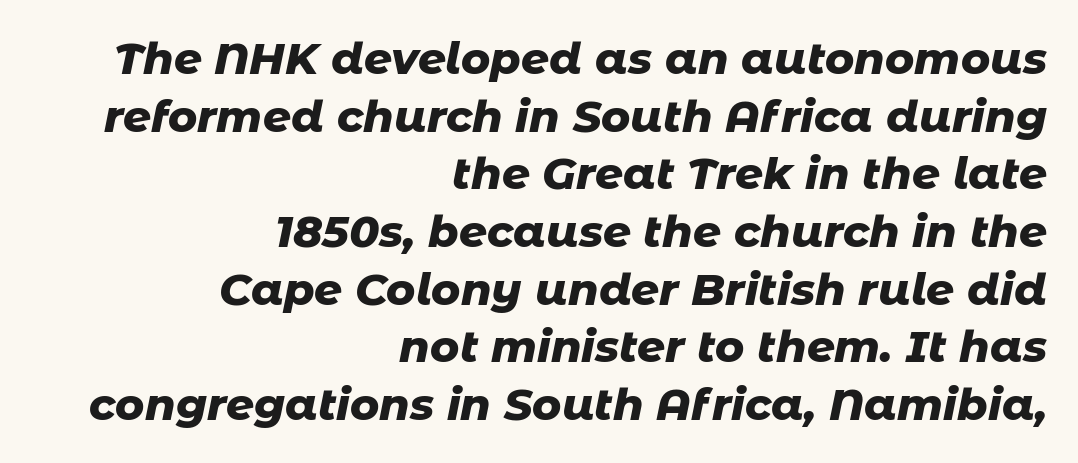
{"italic": "yes", "lean": "right", "slant_degrees": 11, "bold": "yes", "weight": "heavy", "width": "normal", "stroke_contrast": "low", "x_height": "medium", "monospaced": "no", "underline": "no", "align": "right", "line_spacing": "normal", "line_spacing_ratio": 1.31, "letter_spacing": "normal", "letter_spacing_em": 0.0, "glyph_px": 44}
